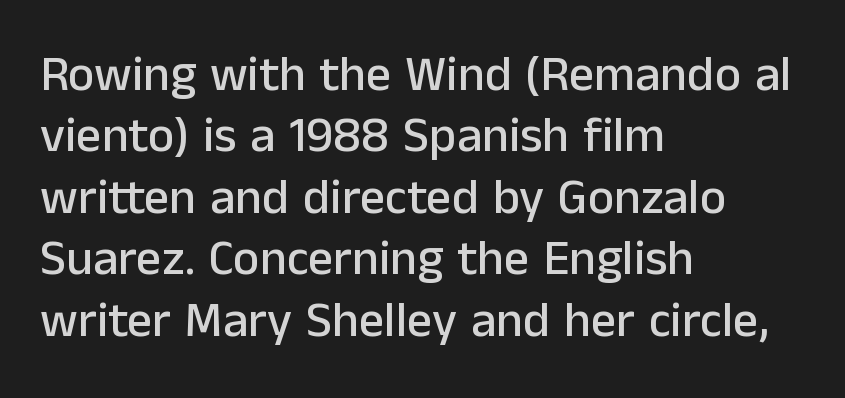
Q: Is the text italic (slanted)? A: No, it is upright.
Q: Is the typeface a serif or a sans-serif typeface? A: Sans-serif.
Q: Is the text underlined? A: No.
Q: How is the paragraph aligned? A: Left-aligned.
Q: Is the spacing between letters normal or unusually wide? A: Normal.
Q: Width (condensed, normal, or wide)? A: Normal.
Q: Stroke contrast? A: Low.
Q: x-height? A: Medium.
Q: Monospaced? A: No.
